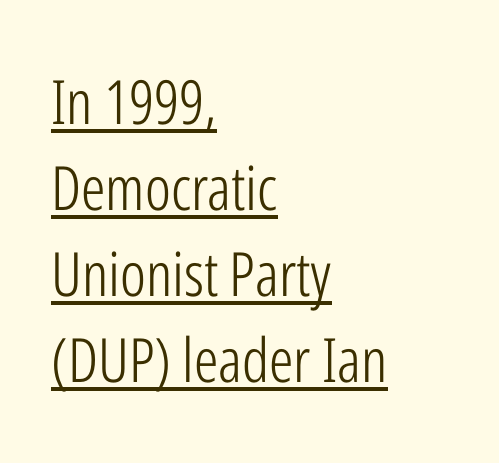
The image shows 61 px light, condensed sans-serif type, upright; set left-aligned, normal line spacing (1.41x), normal letter spacing, underlined; low stroke contrast and a medium x-height.
